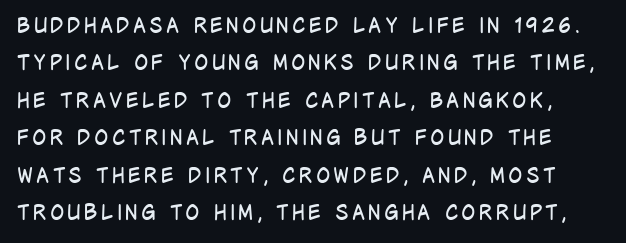
A typesetter would mark this as roman, not italic. The strokes are not fattened; the text isn't bold. Anything drawn beneath the words? Only blank space.
